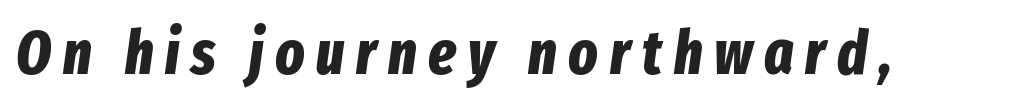
{"italic": "yes", "lean": "right", "slant_degrees": 8, "bold": "yes", "weight": "bold", "width": "condensed", "stroke_contrast": "low", "x_height": "medium", "monospaced": "no", "underline": "no", "glyph_px": 61}
